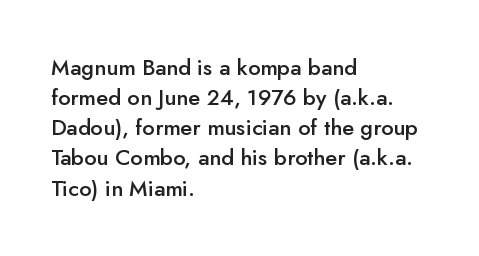
The image shows 22 px text type, upright; set left-aligned, normal line spacing (1.37x), normal letter spacing, not underlined.
